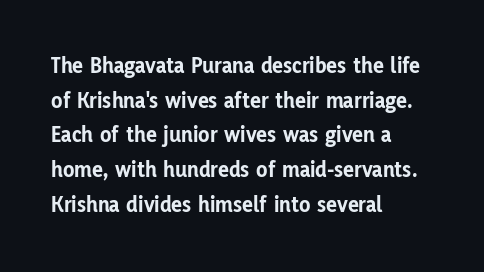
{"italic": "no", "bold": "yes", "underline": "no", "align": "left", "line_spacing": "normal", "line_spacing_ratio": 1.51, "letter_spacing": "normal", "letter_spacing_em": 0.0, "glyph_px": 23}
